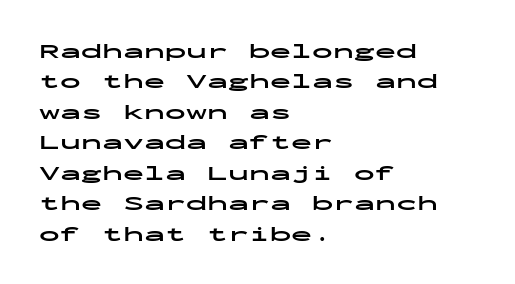
Q: Is the text bold? A: Yes.
Q: Is the text italic (slanted)? A: No, it is upright.
Q: Is the text underlined? A: No.
Q: How is the paragraph aligned? A: Left-aligned.
Q: Is the spacing between letters normal or unusually wide? A: Normal.
Q: Is the spacing between lines tight, normal or loose? A: Normal.
